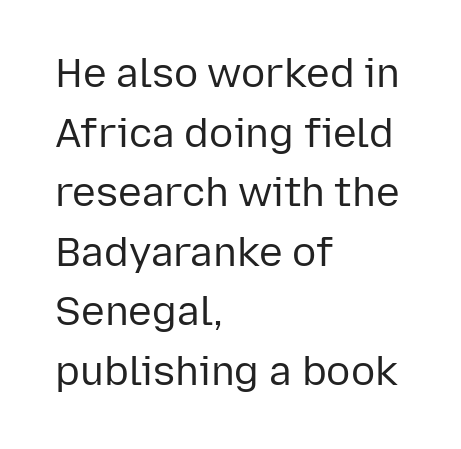
The image shows 40 px regular-weight sans-serif type, upright; set left-aligned, normal line spacing (1.49x), normal letter spacing, not underlined; low stroke contrast and a medium x-height.
